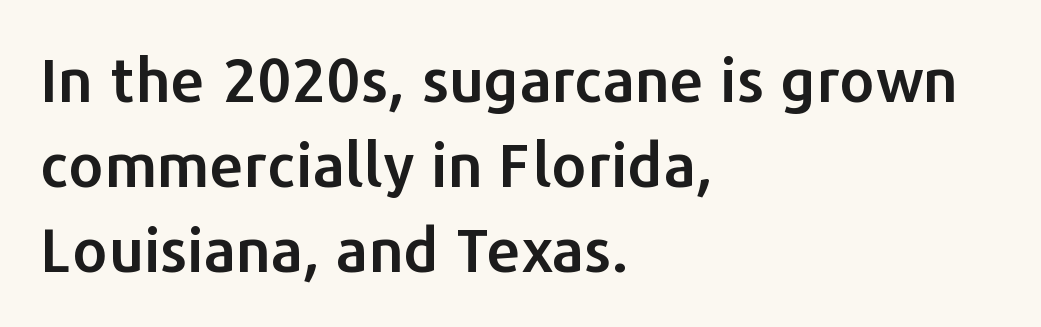
{"serif": "no", "italic": "no", "width": "normal", "stroke_contrast": "low", "x_height": "medium", "monospaced": "no", "underline": "no", "align": "left", "line_spacing": "normal", "line_spacing_ratio": 1.39, "letter_spacing": "normal", "letter_spacing_em": 0.0, "glyph_px": 61}
